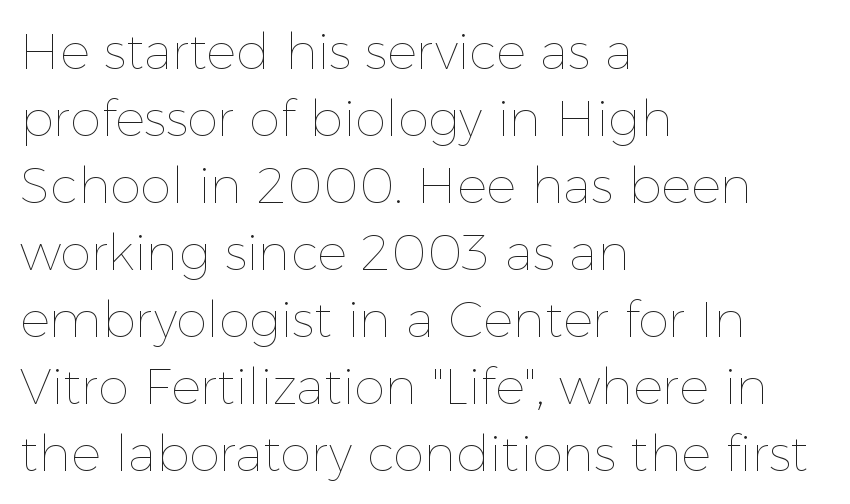
Spacing between characters is what you'd get straight out of the box. Is this a heavy cut? Hardly; it is regular or lighter. Quick note: interline space is typical. Is the block centered? No — it sits flush against the left margin.
